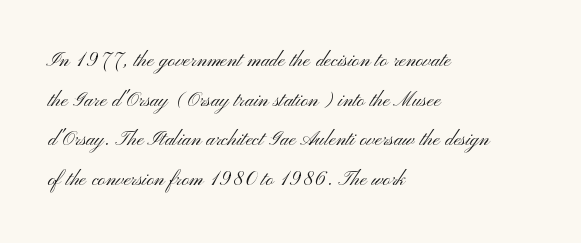
Which margin do the lines hug? The left one — the right edge is uneven. Interline gaps are of average width in this sample. Descender tails drop into unmarked territory.
